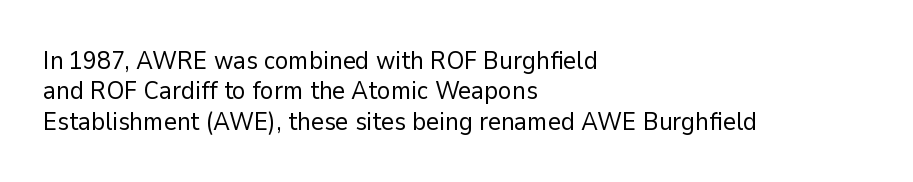
{"italic": "no", "bold": "no", "underline": "no", "align": "left", "line_spacing_ratio": 1.22, "letter_spacing": "normal", "letter_spacing_em": 0.0, "glyph_px": 25}
